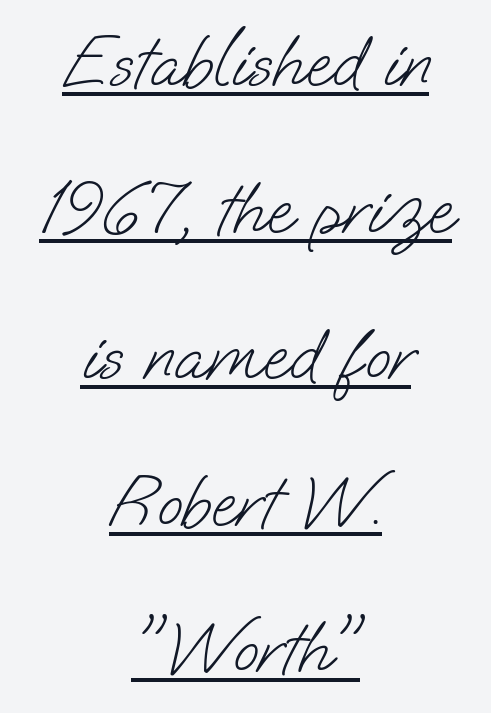
{"serif": "no", "bold": "no", "weight": "light", "width": "normal", "stroke_contrast": "low", "x_height": "small", "monospaced": "no", "underline": "yes", "align": "center", "line_spacing": "loose", "line_spacing_ratio": 1.98, "letter_spacing": "normal", "letter_spacing_em": 0.0, "glyph_px": 74}
